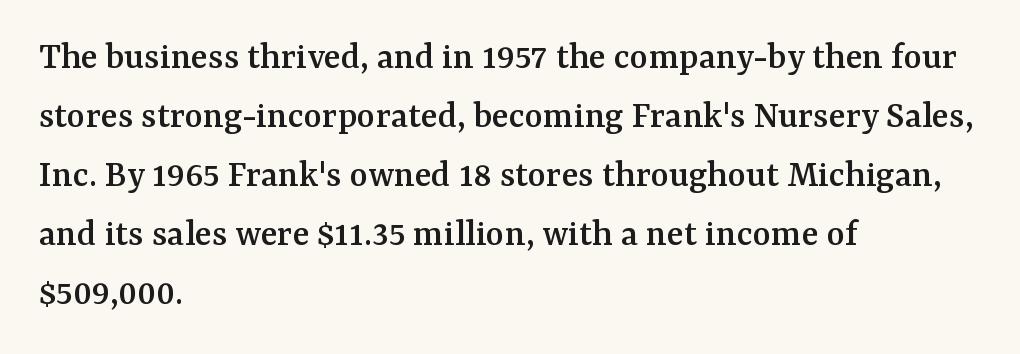
{"serif": "yes", "italic": "no", "width": "normal", "stroke_contrast": "medium", "x_height": "medium", "monospaced": "no", "underline": "no", "align": "left", "line_spacing": "normal", "line_spacing_ratio": 1.51, "letter_spacing": "normal", "letter_spacing_em": 0.0, "glyph_px": 39}
